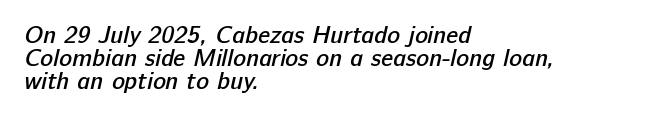
Leading: reduced. In terms of letterspacing, this is plain default setting. This is the in-between weight designers call semibold or demi. The rag falls on the right side of this text block. Plain, unruled lines of type.
